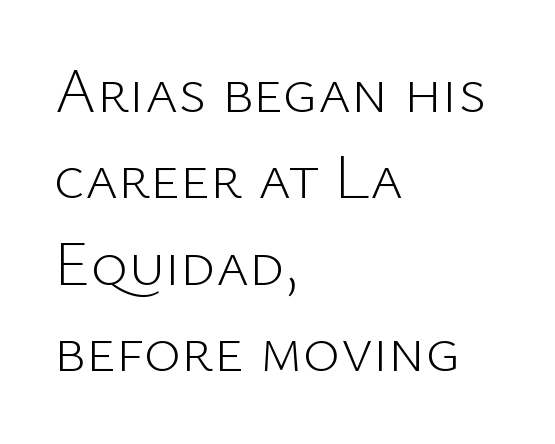
{"serif": "no", "italic": "no", "bold": "no", "weight": "light", "width": "normal", "stroke_contrast": "low", "x_height": "medium", "monospaced": "no", "underline": "no", "align": "left", "line_spacing": "normal", "line_spacing_ratio": 1.37, "letter_spacing": "normal", "letter_spacing_em": 0.0, "glyph_px": 63}
